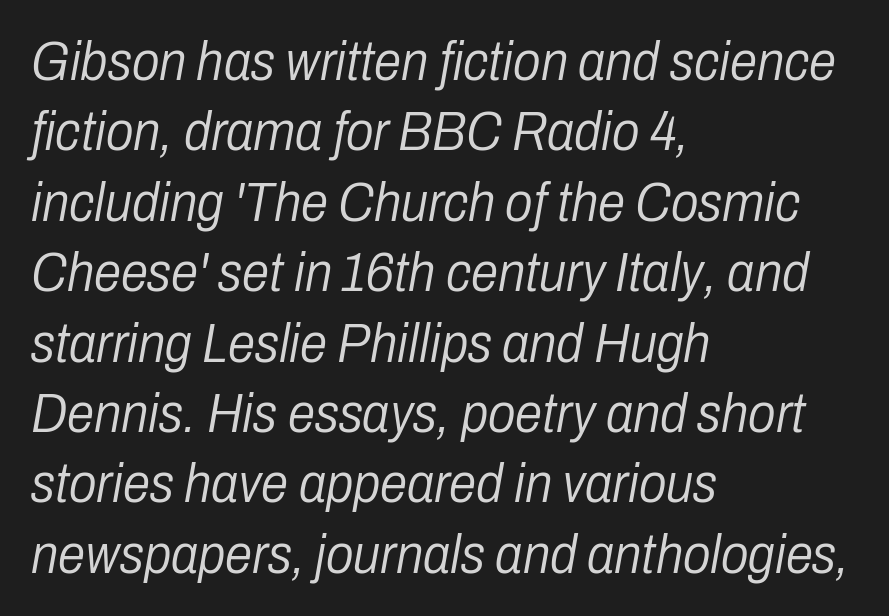
Think of a printed novel: that variable character pitch is what you see here. The rendering keeps characters at their native spacing. The lines sit at an ordinary, default distance from one another. The words here are not underlined.
